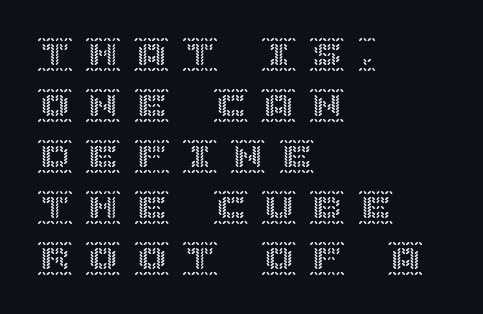
Leading matches the norm, producing a regular column. Layout note: lines flush left. Beneath every word, the page is bare. Is the letter spacing exaggerated? Yes — the characters are pushed far apart.
